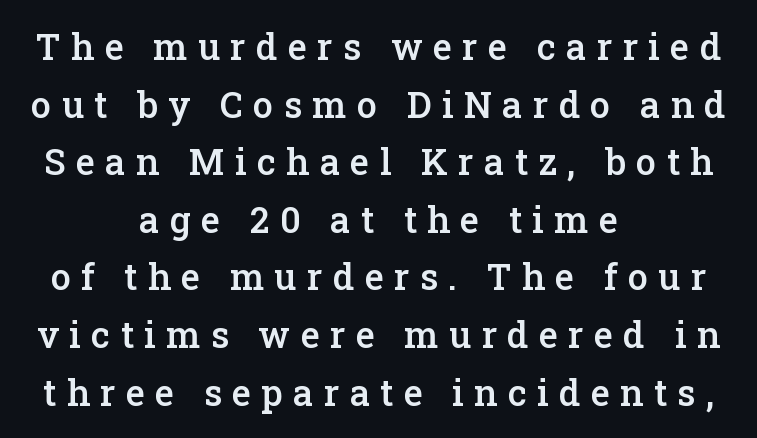
Any mark beneath the type? The region is blank. Note: serifs present on the glyphs. The face used here is proportionally spaced, like ordinary book or web type. Honestly, the letter spacing is so wide it's the main thing you notice. Posture: upright roman.
